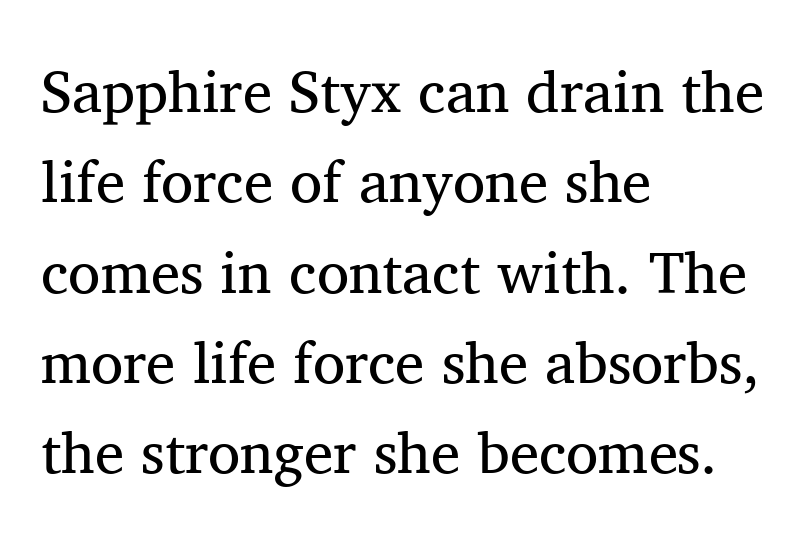
Q: Is the text bold? A: No.
Q: Is the text italic (slanted)? A: No, it is upright.
Q: Is the typeface a serif or a sans-serif typeface? A: Serif.
Q: Is the text underlined? A: No.
Q: How is the paragraph aligned? A: Left-aligned.
Q: Is the spacing between letters normal or unusually wide? A: Normal.
Q: Is the spacing between lines tight, normal or loose? A: Normal.
Q: Width (condensed, normal, or wide)? A: Normal.
Q: Stroke contrast? A: Medium.
Q: x-height? A: Medium.
Q: Monospaced? A: No.
